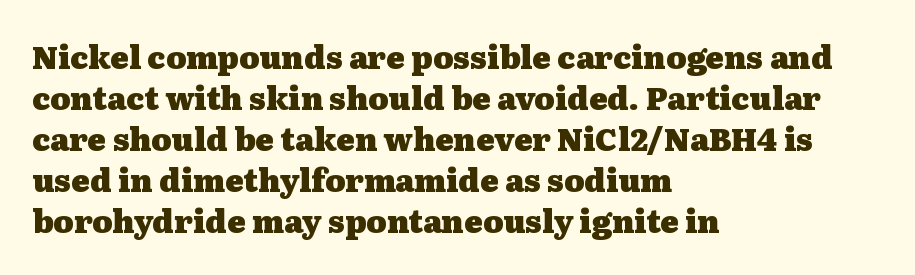
{"serif": "yes", "italic": "no", "bold": "yes", "weight": "heavy", "width": "wide", "stroke_contrast": "medium", "x_height": "medium", "monospaced": "no", "underline": "no", "align": "left", "line_spacing": "normal", "line_spacing_ratio": 1.32, "letter_spacing": "normal", "letter_spacing_em": 0.0, "glyph_px": 31}
